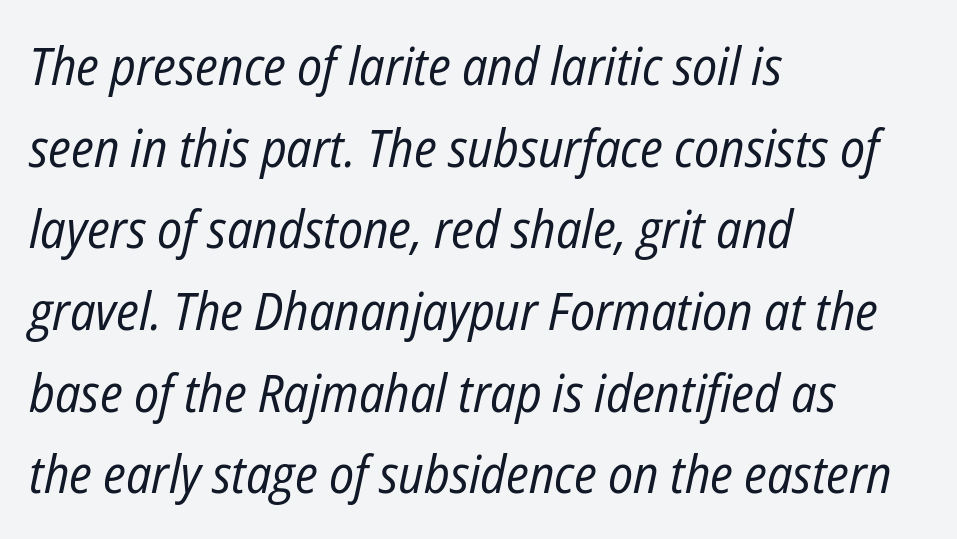
Q: Is the text bold? A: No.
Q: Is the text italic (slanted)? A: Yes, it leans right by about 12 degrees.
Q: Is the text underlined? A: No.
Q: How is the paragraph aligned? A: Left-aligned.
Q: Is the spacing between letters normal or unusually wide? A: Normal.
Q: Is the spacing between lines tight, normal or loose? A: Normal.
Q: Width (condensed, normal, or wide)? A: Condensed.
Q: Stroke contrast? A: Low.
Q: x-height? A: Medium.
Q: Monospaced? A: No.
